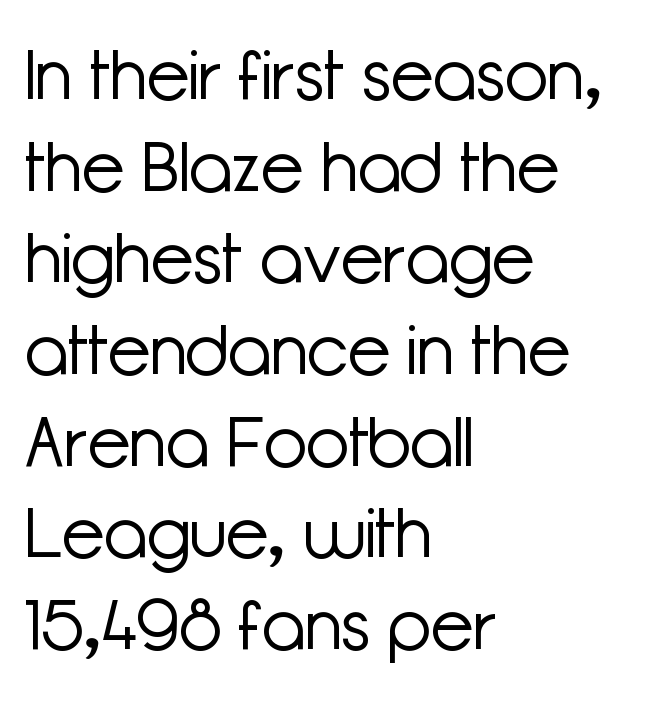
The image shows 70 px light sans-serif type, upright; set left-aligned, normal line spacing (1.31x), normal letter spacing, not underlined; low stroke contrast and a medium x-height.
